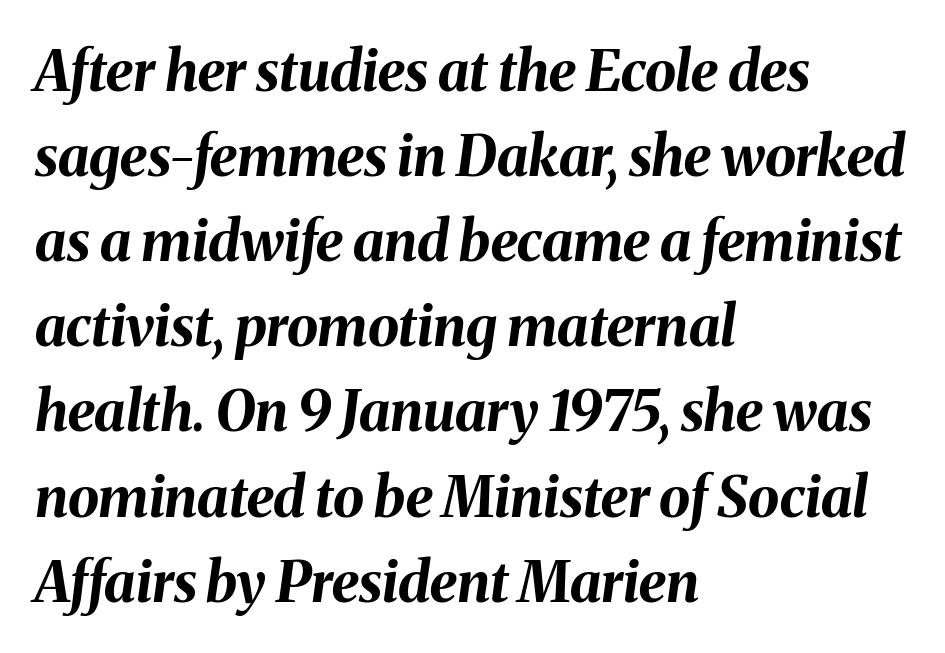
Italic: yes, the glyphs are oblique. The space beneath each line is pristine and unruled. Compared with typical body copy, the letter spacing here is the same. A typesetter would call this proportional, since set widths differ per character.
